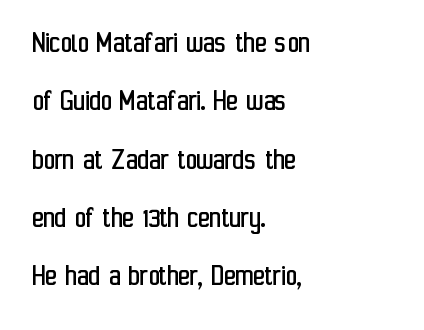
The image shows 31 px regular-weight, condensed sans-serif type, upright; set left-aligned, line spacing 1.88x, normal letter spacing, not underlined; low stroke contrast and a medium x-height.
